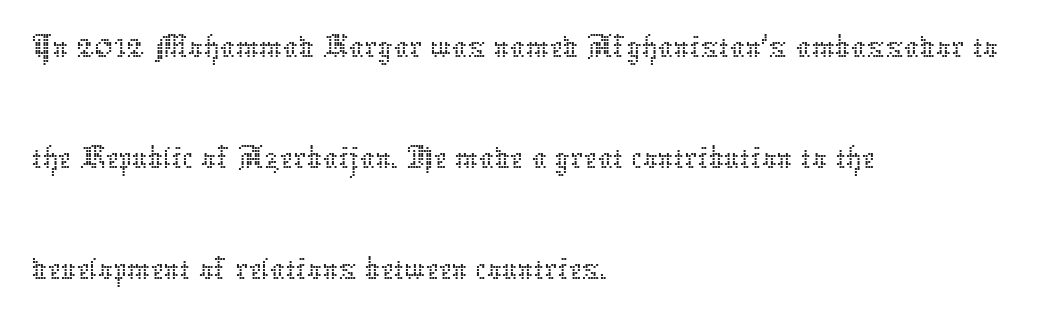
Q: Is the text bold? A: No.
Q: Is the text italic (slanted)? A: No, it is upright.
Q: Is the text underlined? A: No.
Q: How is the paragraph aligned? A: Left-aligned.
Q: Is the spacing between letters normal or unusually wide? A: Normal.
Q: Is the spacing between lines tight, normal or loose? A: Normal.
Q: Width (condensed, normal, or wide)? A: Normal.
Q: Stroke contrast? A: Low.
Q: x-height? A: Medium.
Q: Monospaced? A: No.
